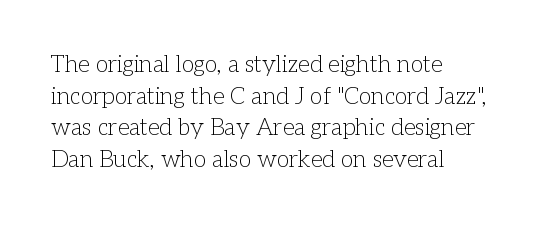
A roman cut, with each character standing at attention. Line spacing here is normal. The text block is weighted toward the left margin, trailing off unevenly rightward. Lines of text with bare space underneath. Nothing unusual about the tracking: characters are spaced as the font intends. A quiet, ordinary-to-light weight characterises the typeface.
